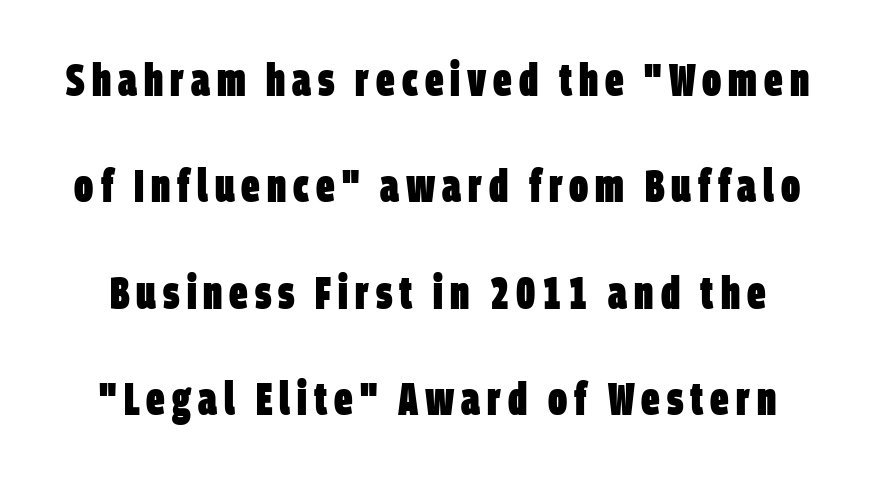
Q: Is the text bold? A: Yes.
Q: Is the typeface a serif or a sans-serif typeface? A: Sans-serif.
Q: Is the text underlined? A: No.
Q: Is the spacing between lines tight, normal or loose? A: Loose.
Q: Width (condensed, normal, or wide)? A: Condensed.
Q: Stroke contrast? A: Low.
Q: x-height? A: Large.
Q: Monospaced? A: No.
